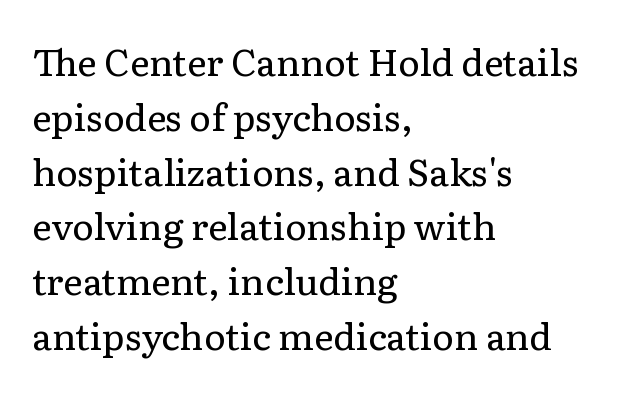
The typesetter chose a ragged-right arrangement here. Note the varied advance widths — an 'i' is clearly narrower than an 'm'. A typesetter would label this face a serif. Quick note: not italic, upright. Unmarked baselines from the first word to the last. Leading: standard.
